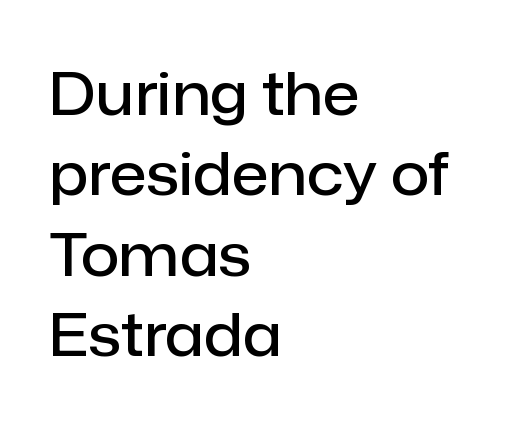
The image shows 60 px semibold sans-serif type, upright; set left-aligned, normal line spacing (1.34x), normal letter spacing, not underlined; low stroke contrast and a medium x-height.
